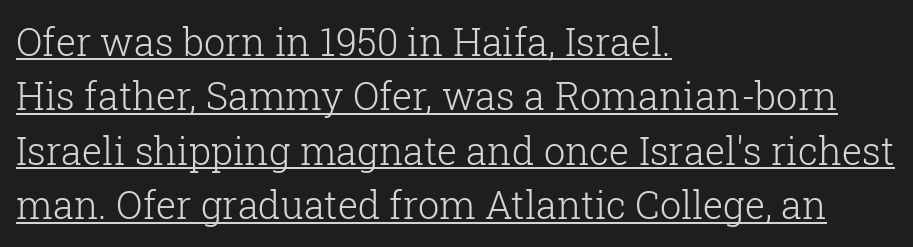
The image shows 38 px light serif type, upright; set left-aligned, normal line spacing (1.43x), normal letter spacing, underlined; low stroke contrast and a medium x-height.
